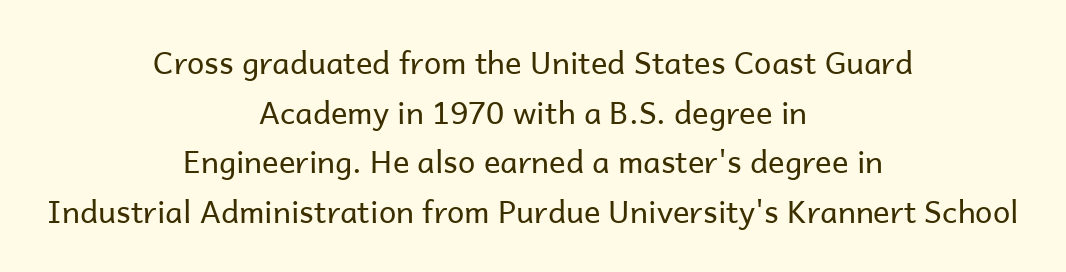
{"serif": "no", "italic": "no", "bold": "no", "weight": "regular", "width": "normal", "stroke_contrast": "low", "x_height": "medium", "monospaced": "no", "underline": "no", "align": "center", "line_spacing": "normal", "line_spacing_ratio": 1.6, "letter_spacing": "normal", "letter_spacing_em": 0.0, "glyph_px": 31}
